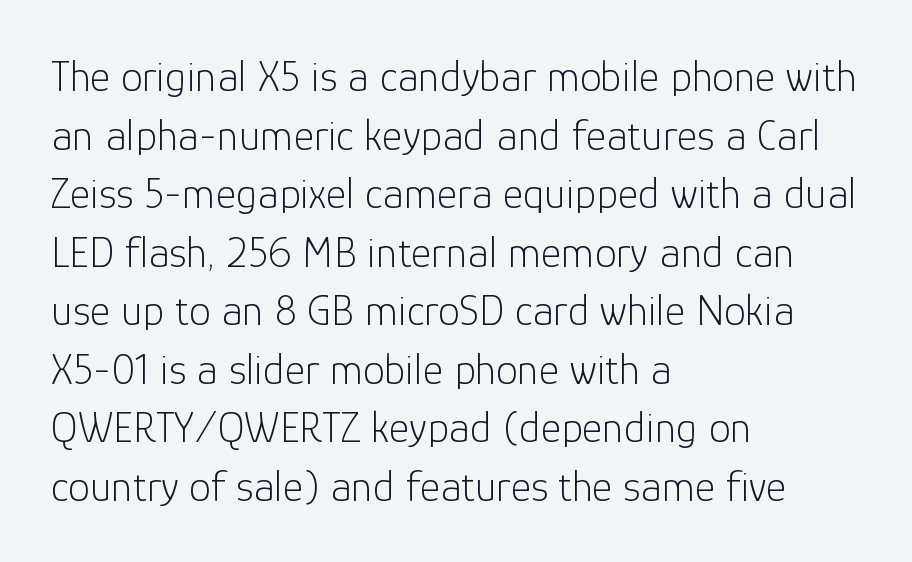
The image shows 44 px light sans-serif type, upright; set left-aligned, normal line spacing (1.33x), normal letter spacing, not underlined; low stroke contrast and a medium x-height.
